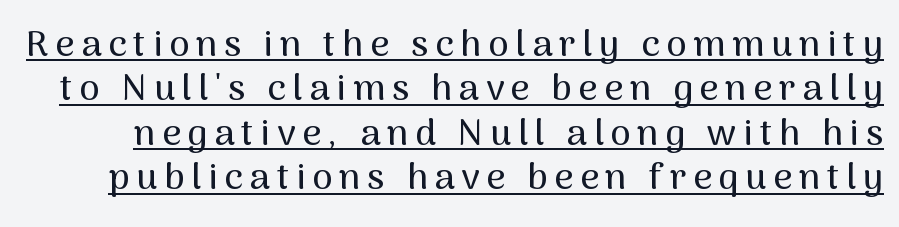
{"serif": "no", "italic": "no", "width": "normal", "stroke_contrast": "medium", "x_height": "medium", "monospaced": "no", "underline": "yes", "line_spacing_ratio": 1.2, "glyph_px": 37}
